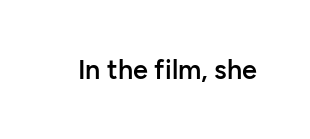
Honestly, the letter spacing is just normal — you wouldn't notice it. Only glyphs here, with clear space below each row. The typography opts for an upright posture over an oblique one. Set as a demibold, roughly 600 on the weight scale.
